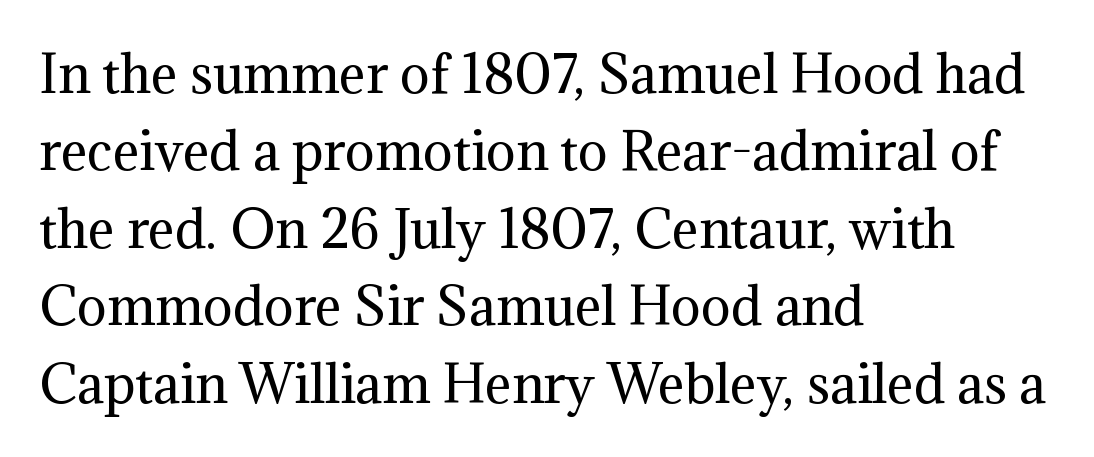
Reading down the column, the eye jumps a familiar distance to each next line. Is this a sans? No — the strokes have serifs. Only glyphs here, with clear space below each row. Nothing unusual about the tracking: characters are spaced as the font intends. Ordinary non-slanted type is in use. Is this a fixed-width face? No — the glyphs have proportional, varying widths.
